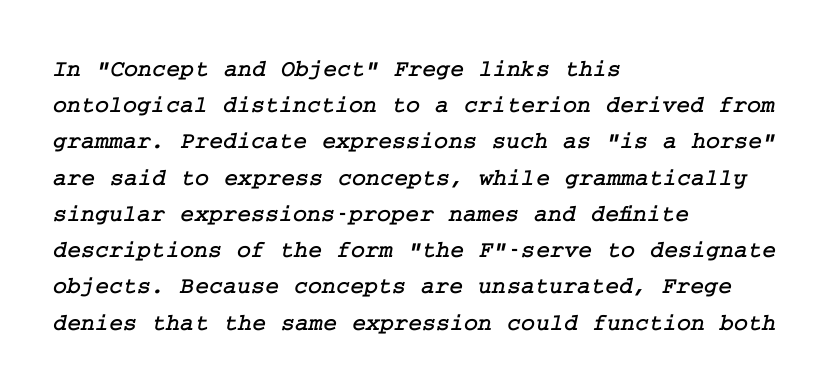
{"underline": "no", "align": "left", "line_spacing": "normal", "line_spacing_ratio": 1.51, "letter_spacing": "normal", "letter_spacing_em": 0.0, "glyph_px": 24}
